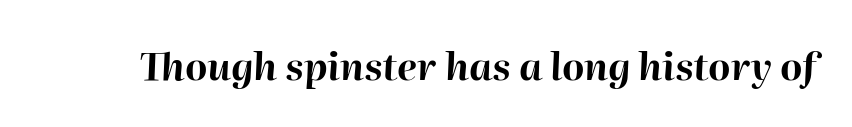
The image shows 38 px bold type, italic (leaning right); set normal letter spacing, not underlined; high stroke contrast and a medium x-height.
